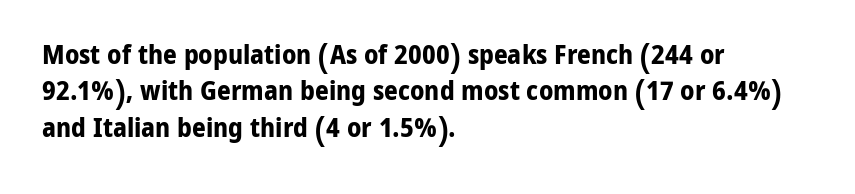
The lettering stays uniformly vertical, giving the passage a roman look. Letters rest on an invisible, unmarked baseline. This block has exactly the height ordinary leading produces. Spacing between characters is what you'd get straight out of the box. Notice how thick the strokes are: this is what a full bold looks like.
